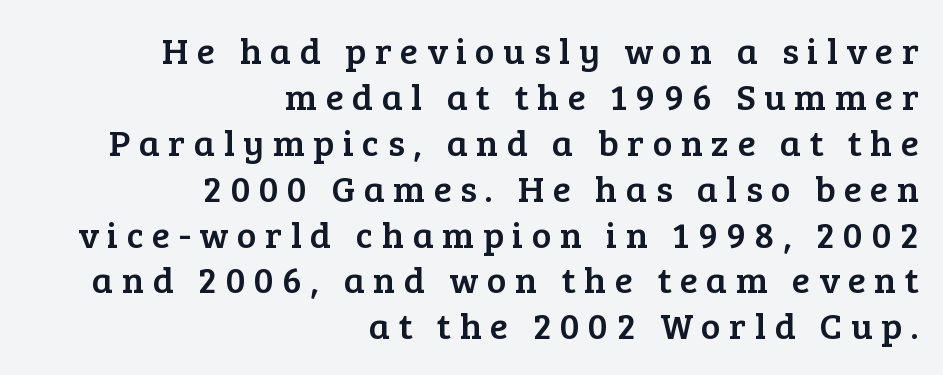
The image shows 37 px serif type, upright; set right-aligned, line spacing 1.24x, unusually wide letter spacing (+0.23 em), not underlined; low stroke contrast and a medium x-height.
